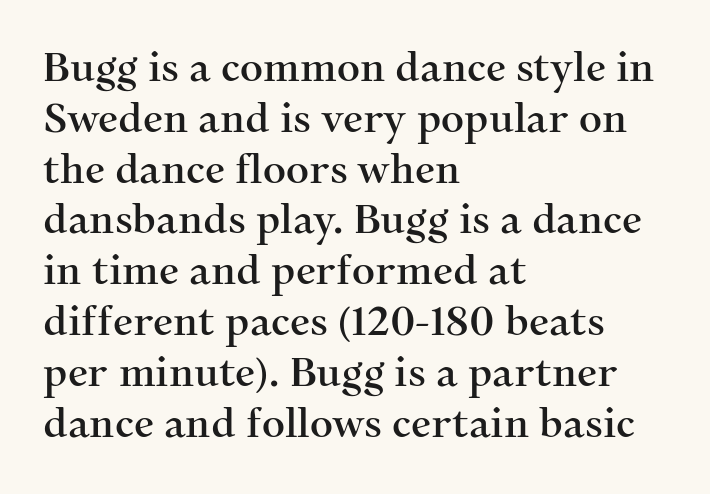
{"serif": "yes", "italic": "no", "width": "normal", "stroke_contrast": "medium", "x_height": "medium", "monospaced": "no", "underline": "no", "align": "left", "line_spacing": "normal", "line_spacing_ratio": 1.27, "letter_spacing": "normal", "letter_spacing_em": 0.0, "glyph_px": 40}
